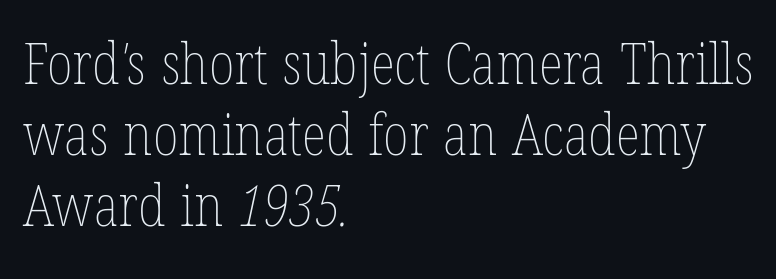
{"bold": "no", "weight": "thin", "width": "condensed", "stroke_contrast": "low", "x_height": "medium", "monospaced": "no", "underline": "no", "align": "left", "line_spacing": "normal", "line_spacing_ratio": 1.25, "letter_spacing": "normal", "letter_spacing_em": 0.0, "glyph_px": 57}
